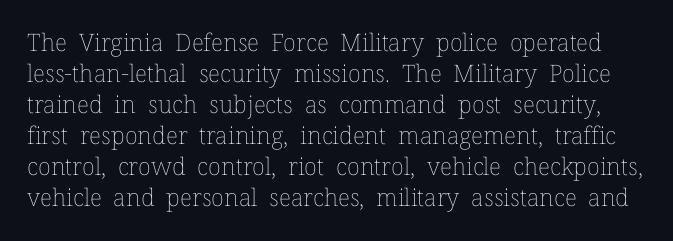
{"italic": "no", "bold": "no", "underline": "no", "line_spacing": "normal", "line_spacing_ratio": 1.29, "letter_spacing": "normal", "letter_spacing_em": 0.0, "glyph_px": 24}
